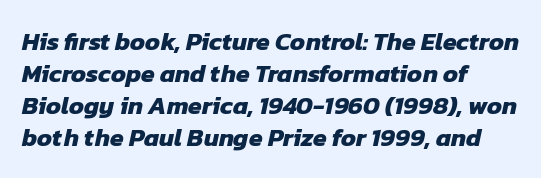
The image shows 25 px bold type; set left-aligned, normal line spacing (1.28x), normal letter spacing, not underlined.
